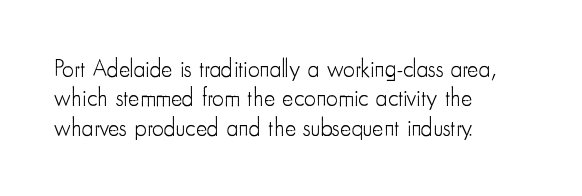
Q: Is the text bold? A: No.
Q: Is the text italic (slanted)? A: No, it is upright.
Q: Is the text underlined? A: No.
Q: How is the paragraph aligned? A: Left-aligned.
Q: Is the spacing between letters normal or unusually wide? A: Normal.
